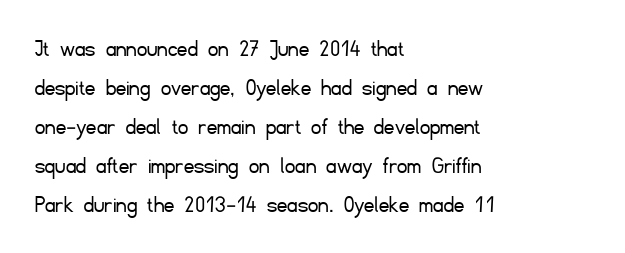
{"italic": "no", "bold": "no", "underline": "no", "align": "left", "line_spacing": "normal", "line_spacing_ratio": 1.56, "letter_spacing": "normal", "letter_spacing_em": 0.0, "glyph_px": 25}
